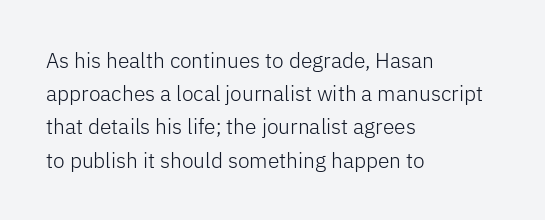
The image shows 21 px text type, upright; set left-aligned, normal line spacing (1.58x), normal letter spacing, not underlined.
